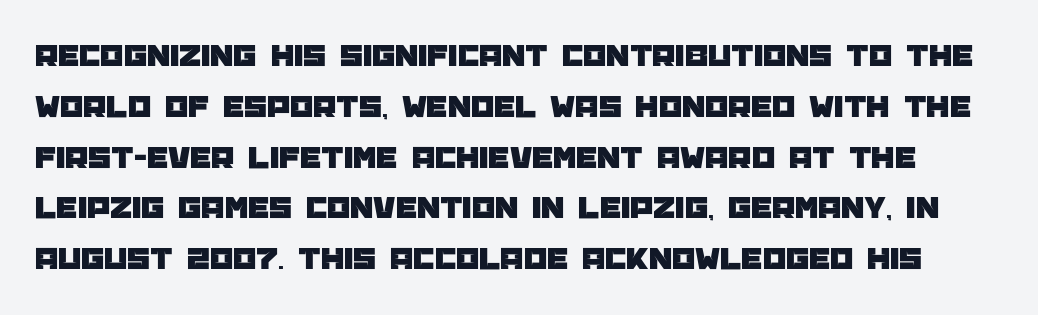
Q: Is the text italic (slanted)? A: No, it is upright.
Q: Is the typeface a serif or a sans-serif typeface? A: Sans-serif.
Q: Is the text underlined? A: No.
Q: Is the spacing between letters normal or unusually wide? A: Normal.
Q: Is the spacing between lines tight, normal or loose? A: Normal.
Q: Width (condensed, normal, or wide)? A: Normal.
Q: Stroke contrast? A: Low.
Q: x-height? A: Large.
Q: Monospaced? A: No.
